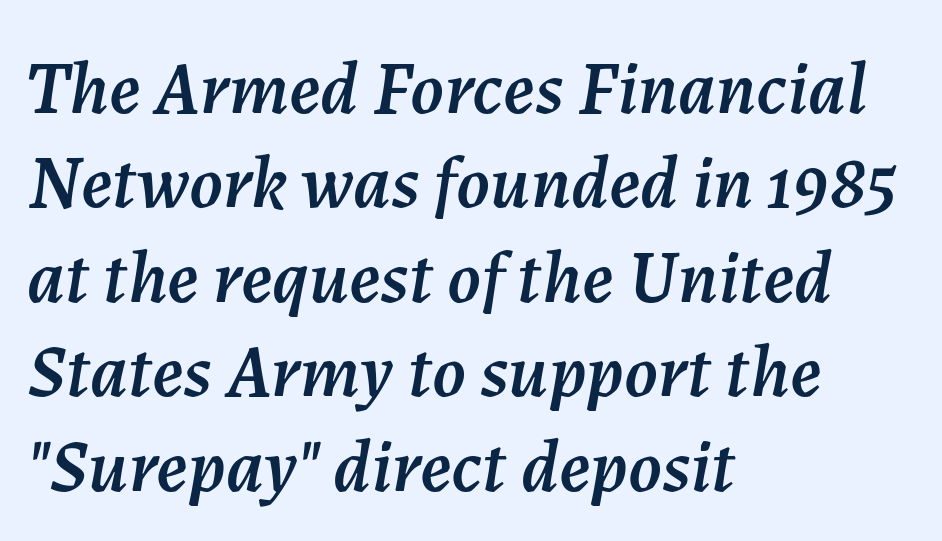
Q: Is the text italic (slanted)? A: Yes, it leans right by about 7 degrees.
Q: Is the text underlined? A: No.
Q: How is the paragraph aligned? A: Left-aligned.
Q: Is the spacing between letters normal or unusually wide? A: Normal.
Q: Is the spacing between lines tight, normal or loose? A: Normal.
Q: Width (condensed, normal, or wide)? A: Normal.
Q: Stroke contrast? A: Medium.
Q: x-height? A: Medium.
Q: Monospaced? A: No.
